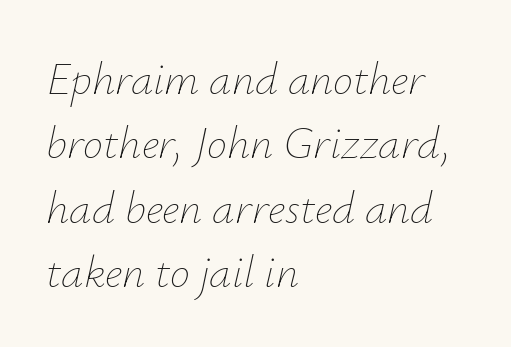
The image shows 45 px thin type, italic (leaning right); set left-aligned, normal line spacing (1.43x), normal letter spacing, not underlined; low stroke contrast and a small x-height.
